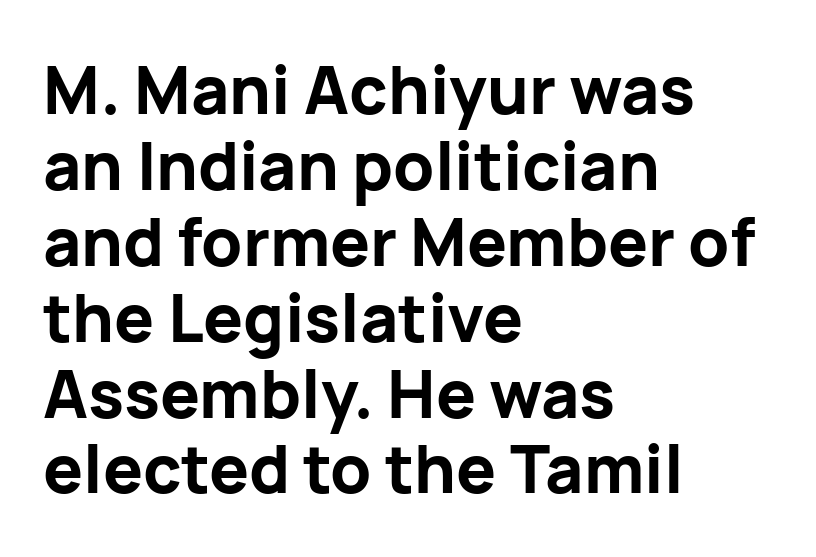
{"serif": "no", "italic": "no", "bold": "yes", "weight": "bold", "width": "normal", "stroke_contrast": "low", "x_height": "medium", "monospaced": "no", "underline": "no", "align": "left", "line_spacing": "tight", "line_spacing_ratio": 1.15, "letter_spacing": "normal", "letter_spacing_em": 0.0, "glyph_px": 66}
